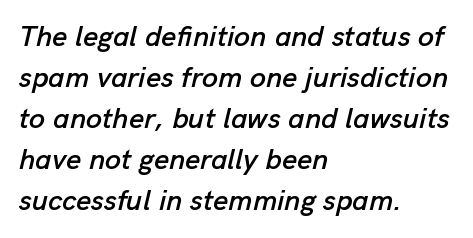
The image shows 29 px text type, italic (leaning right); set left-aligned, normal line spacing (1.41x), normal letter spacing, not underlined; low stroke contrast and a medium x-height.
